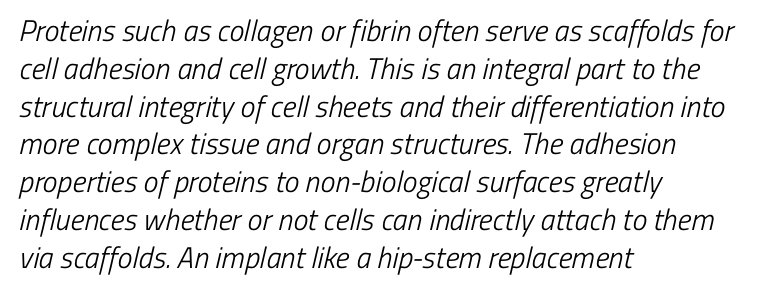
Q: Is the text bold? A: No.
Q: Is the typeface a serif or a sans-serif typeface? A: Sans-serif.
Q: Is the text underlined? A: No.
Q: How is the paragraph aligned? A: Left-aligned.
Q: Is the spacing between letters normal or unusually wide? A: Normal.
Q: Is the spacing between lines tight, normal or loose? A: Normal.
Q: Width (condensed, normal, or wide)? A: Condensed.
Q: Stroke contrast? A: Low.
Q: x-height? A: Medium.
Q: Monospaced? A: No.
